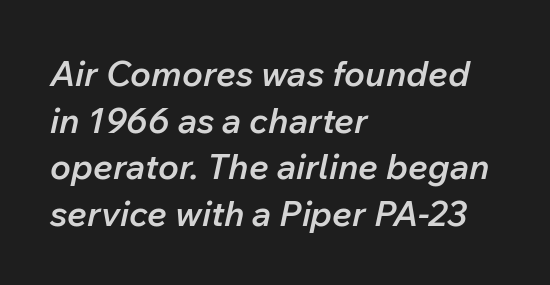
Q: Is the text bold? A: Semi-bold.
Q: Is the text italic (slanted)? A: Yes, it leans right by about 12 degrees.
Q: Is the text underlined? A: No.
Q: How is the paragraph aligned? A: Left-aligned.
Q: Is the spacing between letters normal or unusually wide? A: Normal.
Q: Is the spacing between lines tight, normal or loose? A: Normal.
Q: Width (condensed, normal, or wide)? A: Normal.
Q: Stroke contrast? A: Low.
Q: x-height? A: Medium.
Q: Monospaced? A: No.
